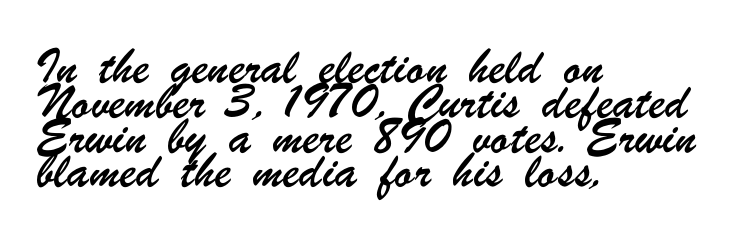
Check under the words: just untouched page. The rendering keeps characters at their native spacing. Successive baselines arrive at the customary interval. The typesetter chose a ragged-right arrangement here.
